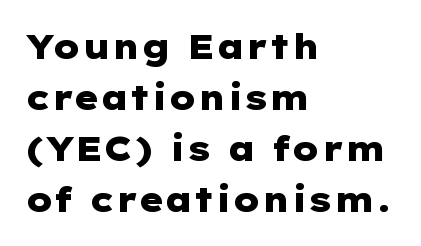
{"serif": "no", "italic": "no", "bold": "yes", "weight": "heavy", "width": "wide", "stroke_contrast": "low", "x_height": "medium", "underline": "no", "align": "left", "line_spacing": "normal", "line_spacing_ratio": 1.5, "letter_spacing": "normal", "letter_spacing_em": 0.0, "glyph_px": 34}
